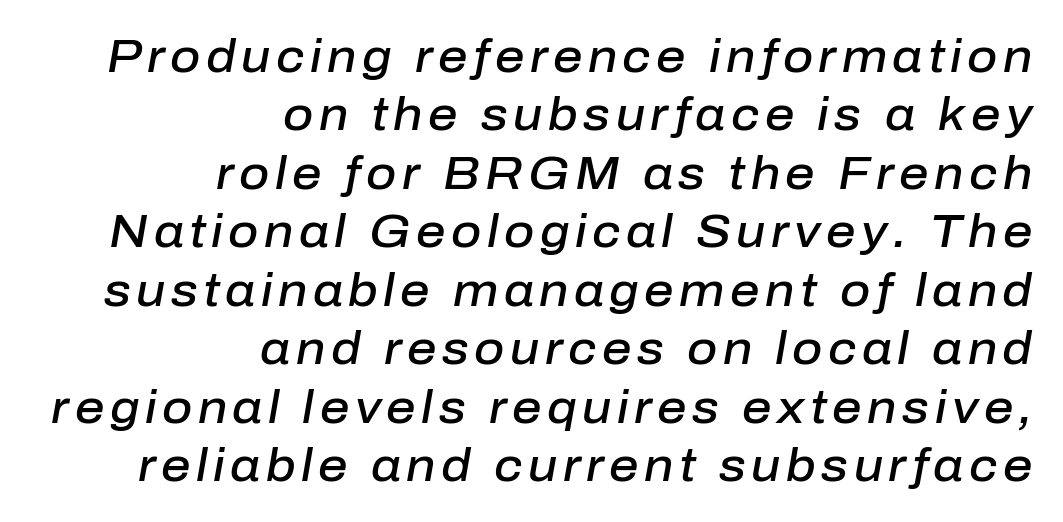
{"italic": "yes", "lean": "right", "slant_degrees": 10, "bold": "semi", "weight": "semibold", "width": "normal", "stroke_contrast": "low", "x_height": "medium", "monospaced": "no", "underline": "no", "align": "right", "line_spacing": "normal", "line_spacing_ratio": 1.27, "glyph_px": 46}
